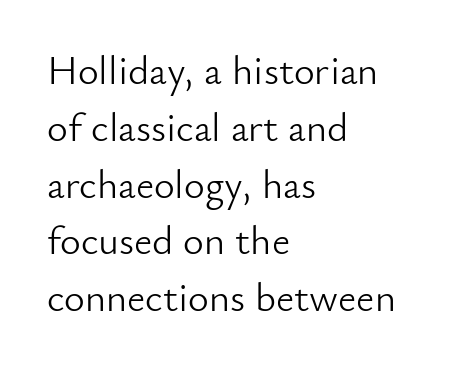
The foot of each line stays bare and open. This is sans-serif lettering, the kind often seen on screens and signage. Posture: upright roman. Is the block centered? No — it sits flush against the left margin. Proportional: the letters do not fall into vertical columns.
